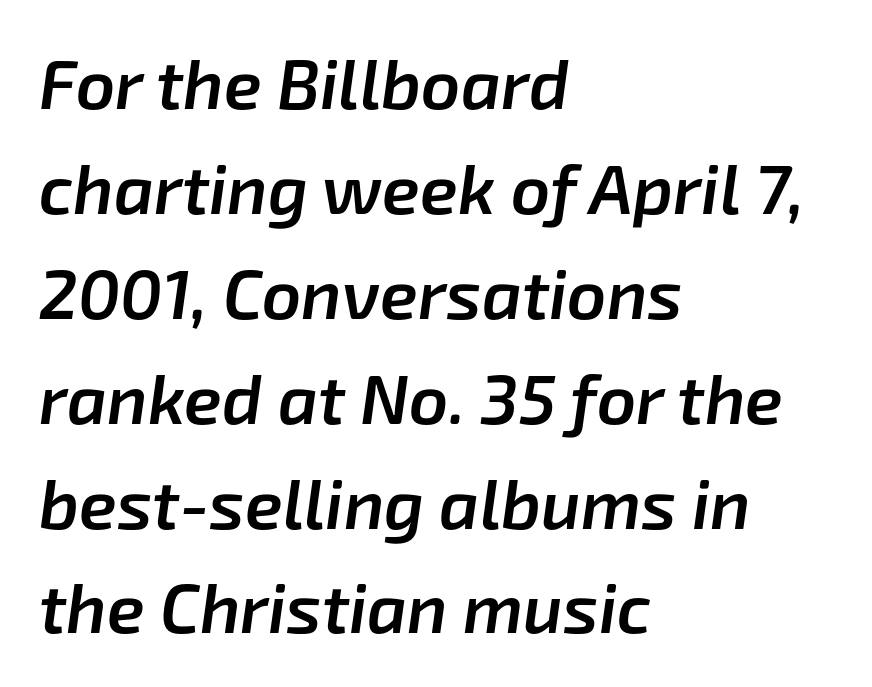
{"italic": "yes", "lean": "right", "slant_degrees": 8, "bold": "semi", "weight": "semibold", "width": "normal", "stroke_contrast": "low", "x_height": "medium", "monospaced": "no", "underline": "no", "align": "left", "line_spacing": "normal", "line_spacing_ratio": 1.52, "letter_spacing": "normal", "letter_spacing_em": 0.0, "glyph_px": 69}
